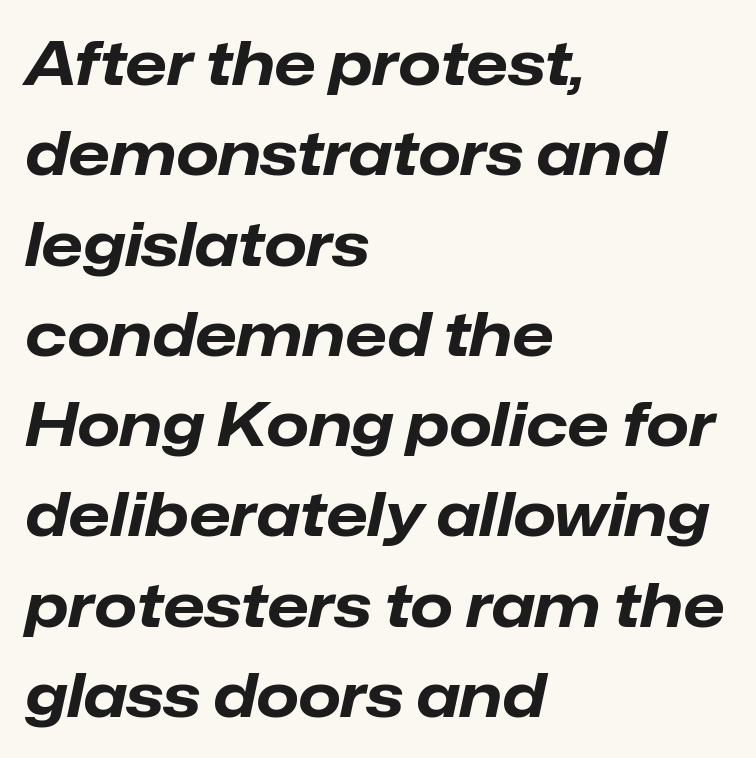
Q: Is the text bold? A: Yes.
Q: Is the text italic (slanted)? A: Yes, it leans right by about 12 degrees.
Q: Is the text underlined? A: No.
Q: How is the paragraph aligned? A: Left-aligned.
Q: Is the spacing between letters normal or unusually wide? A: Normal.
Q: Is the spacing between lines tight, normal or loose? A: Normal.
Q: Width (condensed, normal, or wide)? A: Normal.
Q: Stroke contrast? A: Low.
Q: x-height? A: Medium.
Q: Monospaced? A: No.
